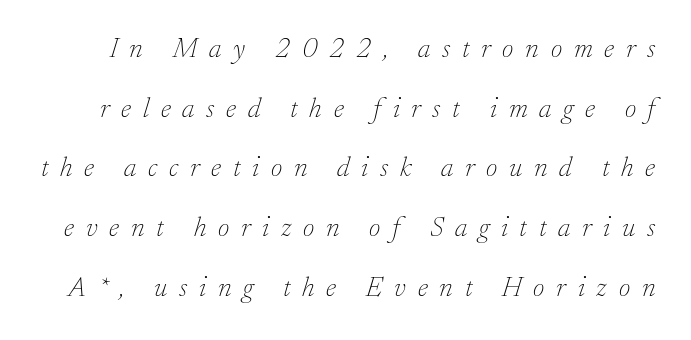
Q: Is the text bold? A: No.
Q: Is the text italic (slanted)? A: Yes, it leans right by about 17 degrees.
Q: Is the typeface a serif or a sans-serif typeface? A: Serif.
Q: Is the text underlined? A: No.
Q: Is the spacing between letters normal or unusually wide? A: Unusually wide.
Q: Is the spacing between lines tight, normal or loose? A: Loose.
Q: Width (condensed, normal, or wide)? A: Normal.
Q: Stroke contrast? A: Low.
Q: x-height? A: Small.
Q: Monospaced? A: No.
